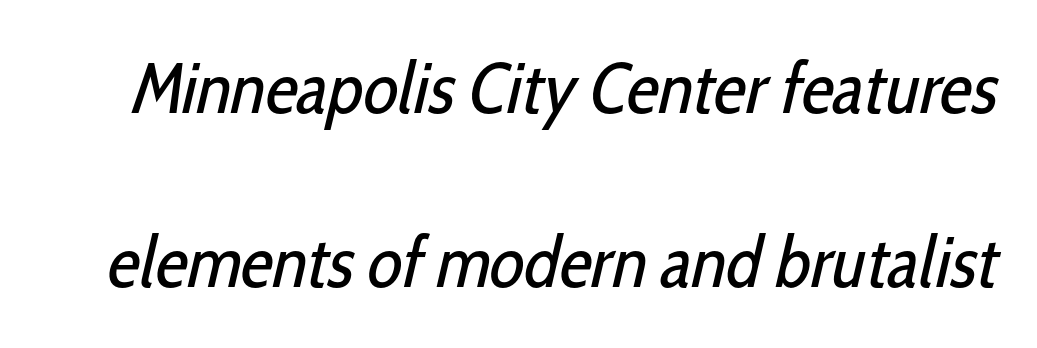
The image shows 72 px regular-weight, condensed sans-serif type; set loose line spacing (2.41x), normal letter spacing, not underlined; low stroke contrast and a medium x-height.
